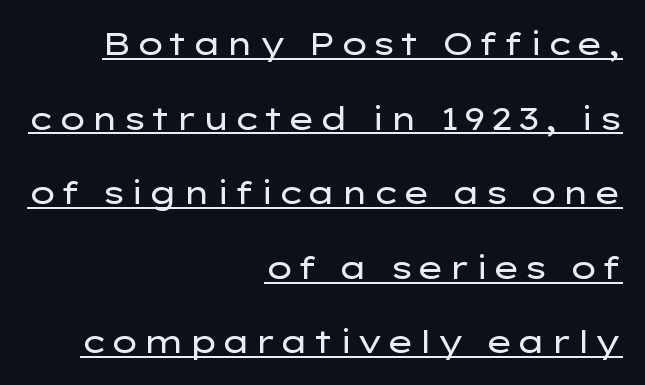
A student would call this right alignment; a typographer would say flush right, rag left. Stems and bowls with no extra thickness — not bold. Each line of the rendering has a horizontal stroke beneath the glyphs. You could not count columns in this text — the font is proportionally spaced. The text was rendered using a sans face with plain stroke endings. These lines were composed using upright roman letters.
